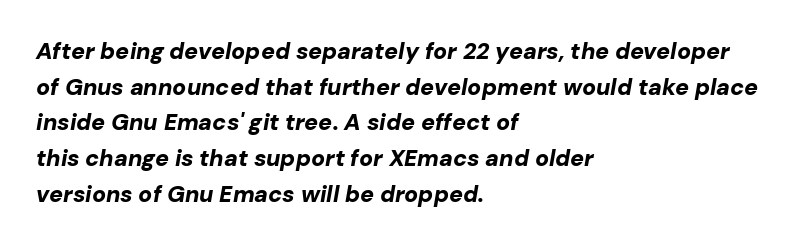
Strokes here are thick enough to call this a true bold. A clean baseline with only descenders dipping below it. Slanted lettering throughout. Regular leading.
